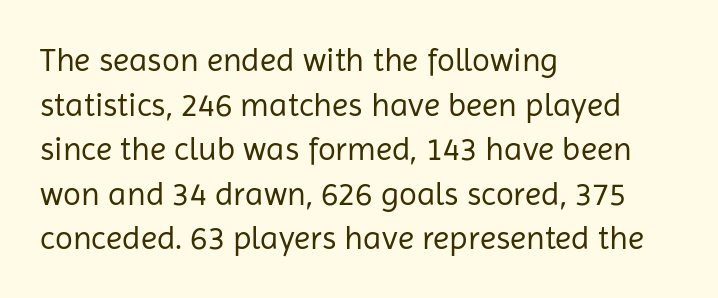
Q: Is the text bold? A: No.
Q: Is the text italic (slanted)? A: No, it is upright.
Q: Is the typeface a serif or a sans-serif typeface? A: Sans-serif.
Q: Is the text underlined? A: No.
Q: How is the paragraph aligned? A: Left-aligned.
Q: Is the spacing between letters normal or unusually wide? A: Normal.
Q: Is the spacing between lines tight, normal or loose? A: Normal.
Q: Width (condensed, normal, or wide)? A: Normal.
Q: Stroke contrast? A: Low.
Q: x-height? A: Medium.
Q: Monospaced? A: No.
